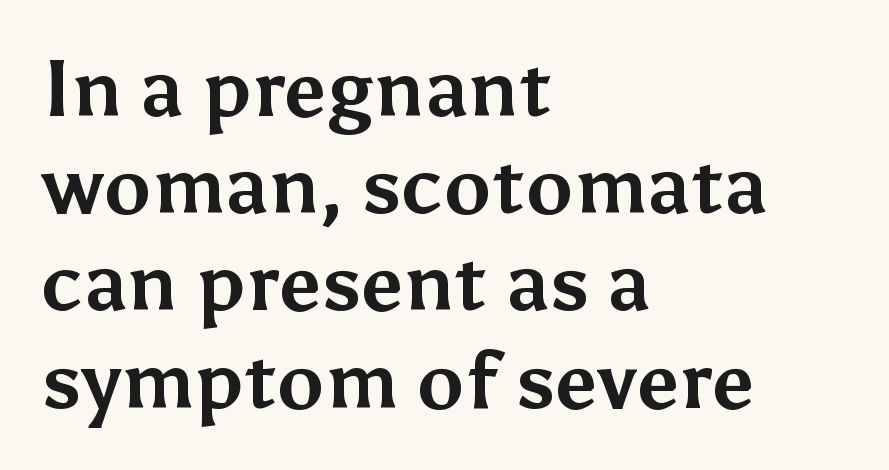
{"serif": "no", "italic": "no", "bold": "yes", "weight": "bold", "width": "normal", "stroke_contrast": "medium", "x_height": "medium", "monospaced": "no", "underline": "no", "align": "left", "line_spacing_ratio": 1.23, "letter_spacing": "normal", "letter_spacing_em": 0.0, "glyph_px": 79}
